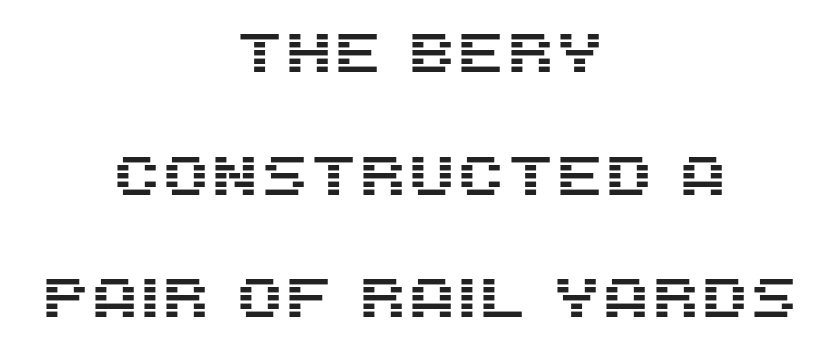
The image shows 56 px sans-serif type, upright; set centered, loose line spacing (2.19x), normal letter spacing, not underlined; medium stroke contrast and a large x-height.
